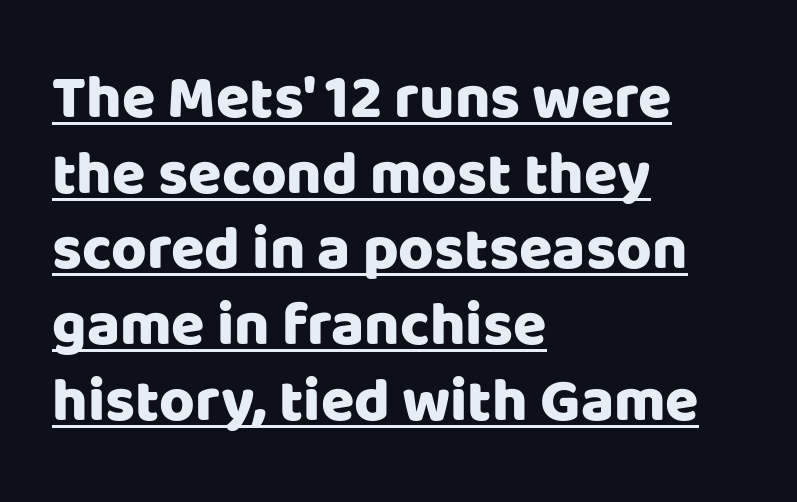
The letters advance in unequal steps, a hallmark of proportional type. Italic? Not at all — the glyphs are vertical. Glyph-to-glyph distance matches everyday printed text. Visually the block forms a straight wall on the left and a jagged coastline on the right.
